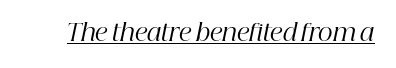
Looking at the ascenders, they clearly lean. A typesetter would call this zero additional tracking. Caption: lettering with a line underneath. The font is comparable to plain body text, perhaps lighter.
